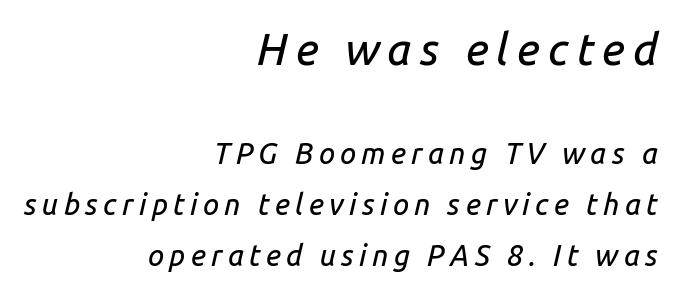
Q: Is the text italic (slanted)? A: Yes, it leans right by about 14 degrees.
Q: Is the text underlined? A: No.
Q: How is the paragraph aligned? A: Right-aligned.
Q: Which block of text is set in a larger size, the first (top) or the second (bottom)? A: The first (top) one.
Q: Width (condensed, normal, or wide)? A: Normal.
Q: Stroke contrast? A: Low.
Q: x-height? A: Medium.
Q: Monospaced? A: No.
